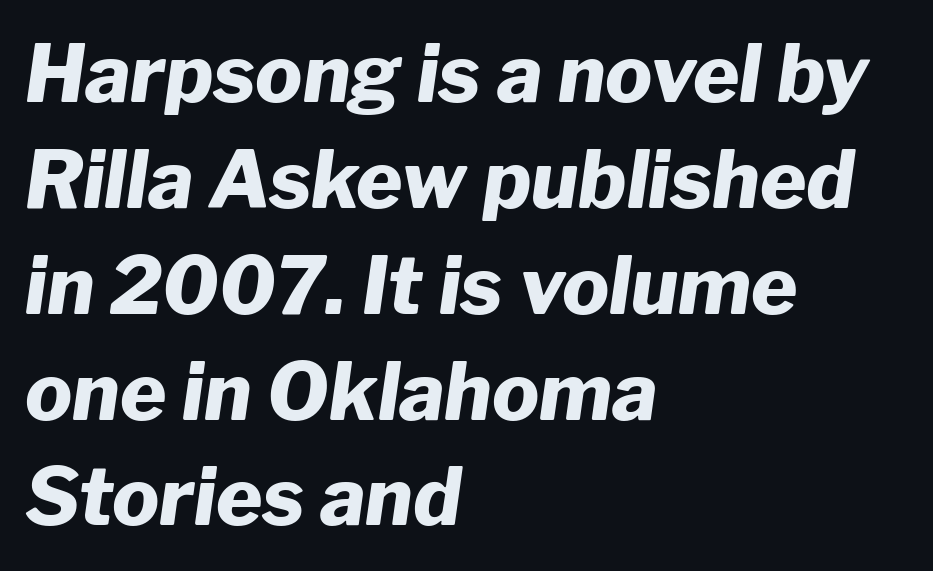
{"italic": "yes", "lean": "right", "slant_degrees": 8, "bold": "yes", "weight": "heavy", "width": "normal", "stroke_contrast": "low", "x_height": "medium", "monospaced": "no", "underline": "no", "align": "left", "line_spacing": "normal", "line_spacing_ratio": 1.34, "letter_spacing": "normal", "letter_spacing_em": 0.0, "glyph_px": 79}
